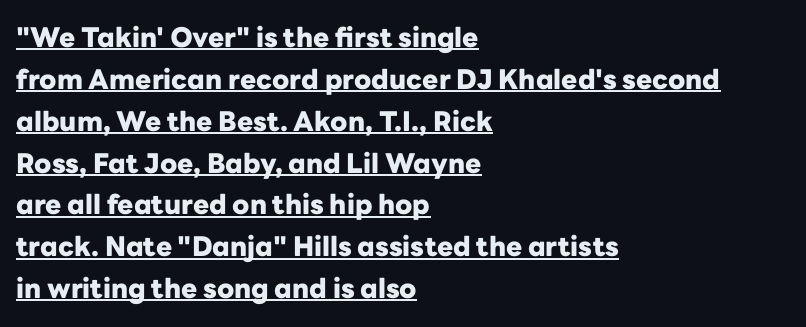
{"italic": "no", "bold": "yes", "underline": "yes", "align": "left", "line_spacing": "normal", "line_spacing_ratio": 1.55, "letter_spacing": "normal", "letter_spacing_em": 0.0, "glyph_px": 27}
